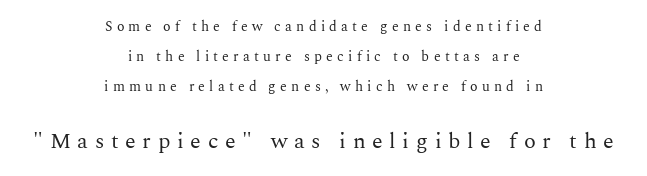
The space between consecutive lines is lavish. In terms of letterspacing, this is a distinctly airy, spread setting. Weight class: somewhere from thin through regular. The letters stand straight up with perfectly vertical stems.
